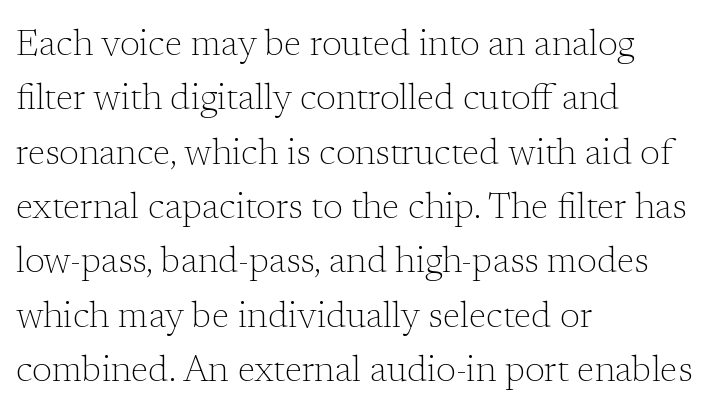
{"serif": "yes", "italic": "no", "bold": "no", "weight": "light", "width": "normal", "stroke_contrast": "low", "x_height": "medium", "monospaced": "no", "underline": "no", "align": "left", "line_spacing": "normal", "line_spacing_ratio": 1.51, "letter_spacing": "normal", "letter_spacing_em": 0.0, "glyph_px": 36}
